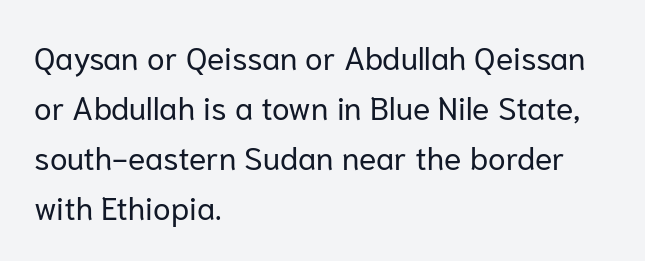
{"serif": "no", "italic": "no", "bold": "no", "weight": "regular", "width": "normal", "stroke_contrast": "low", "x_height": "medium", "monospaced": "no", "underline": "no", "align": "left", "line_spacing": "normal", "line_spacing_ratio": 1.56, "letter_spacing": "normal", "letter_spacing_em": 0.0, "glyph_px": 32}
